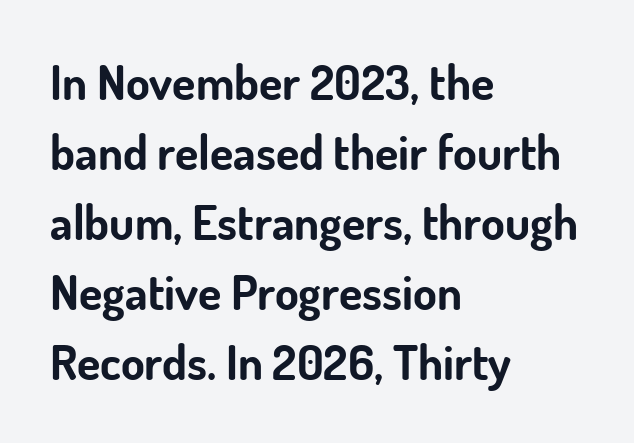
Varying glyph widths throughout — classic text-font behaviour. Visually the block forms a straight wall on the left and a jagged coastline on the right. The baseline area is clear. The rows are spaced the way most documents space them. Summary of weight: heavy, a full bold. The text was rendered using a sans face with plain stroke endings.
